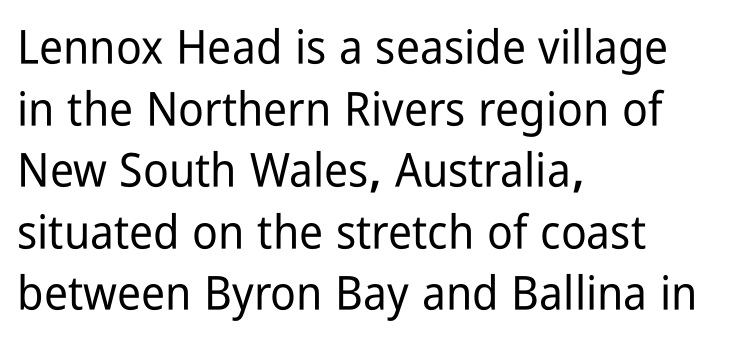
The rendering keeps characters at their native spacing. Only glyphs here, with clear space below each row. Nope, not italic — everything's standing straight. Each letter keeps its own natural width here, so spacing adapts to shape.
